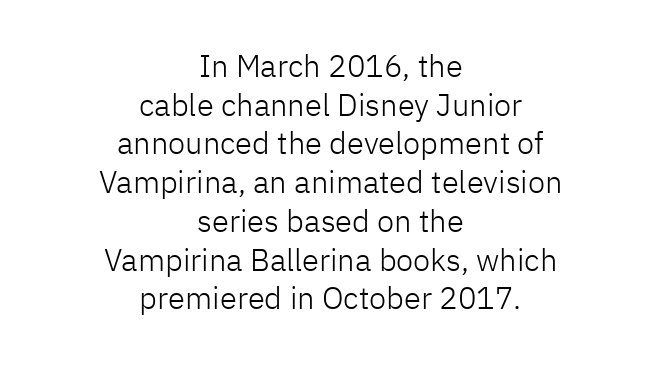
Words appear dense and cohesive because spacing is normal. A centered setting, common on invitations and titles, is used for this passage. Honestly, the row spacing looks completely unremarkable. Looks like regular typesetting: each glyph gets only the width it needs.
